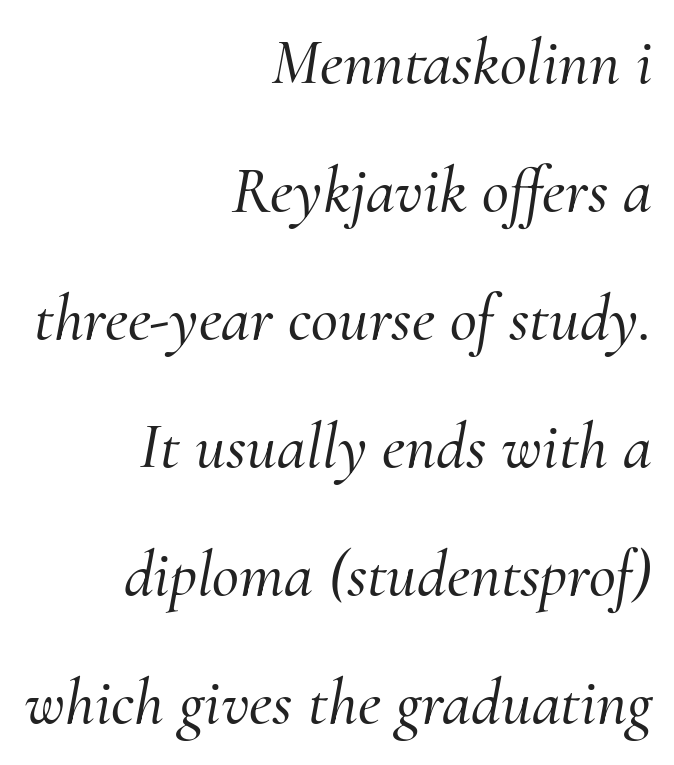
Vertical spacing — loose. Any mark beneath the type? The region is blank. Here the designer chose a conventional face with non-uniform glyph widths. The typography opts for an oblique posture over an upright one. Every row of glyphs terminates at an identical x-position on the right.
